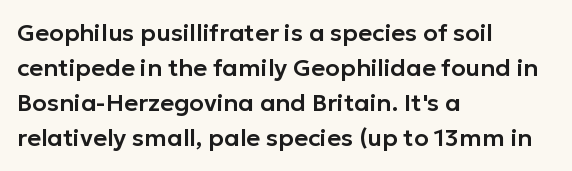
The image shows 24 px text type, upright; set left-aligned, normal line spacing (1.46x), normal letter spacing, not underlined.
